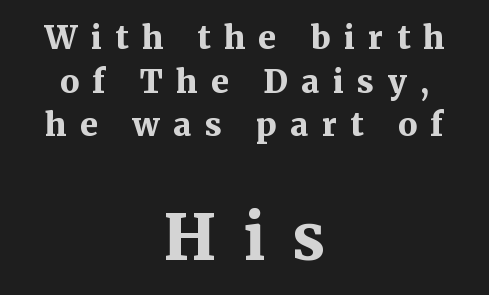
Q: Is the text bold? A: Yes.
Q: Is the text italic (slanted)? A: No, it is upright.
Q: Is the typeface a serif or a sans-serif typeface? A: Serif.
Q: Is the text underlined? A: No.
Q: How is the paragraph aligned? A: Centered.
Q: Is the spacing between letters normal or unusually wide? A: Unusually wide.
Q: Is the spacing between lines tight, normal or loose? A: Normal.
Q: Which block of text is set in a larger size, the first (top) or the second (bottom)? A: The second (bottom) one.
Q: Width (condensed, normal, or wide)? A: Normal.
Q: Stroke contrast? A: Medium.
Q: x-height? A: Medium.
Q: Monospaced? A: No.
